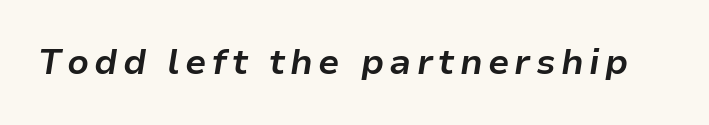
The image shows 35 px bold type, italic (leaning right); set not underlined; low stroke contrast and a medium x-height.
